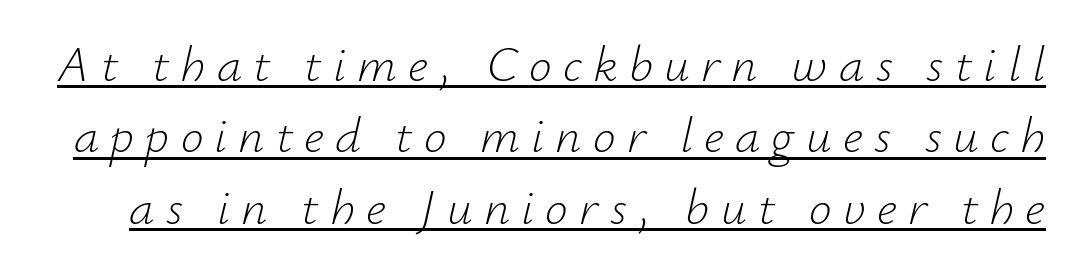
Q: Is the text bold? A: No.
Q: Is the text italic (slanted)? A: Yes, it leans right by about 12 degrees.
Q: Is the text underlined? A: Yes.
Q: Is the spacing between letters normal or unusually wide? A: Unusually wide.
Q: Is the spacing between lines tight, normal or loose? A: Normal.
Q: Width (condensed, normal, or wide)? A: Normal.
Q: Stroke contrast? A: Low.
Q: x-height? A: Small.
Q: Monospaced? A: No.
